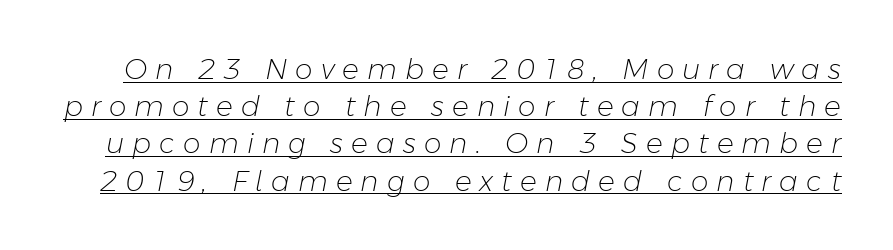
Q: Is the text bold? A: No.
Q: Is the text italic (slanted)? A: Yes, it leans right by about 11 degrees.
Q: Is the text underlined? A: Yes.
Q: Is the spacing between letters normal or unusually wide? A: Unusually wide.
Q: Is the spacing between lines tight, normal or loose? A: Normal.
Q: Width (condensed, normal, or wide)? A: Normal.
Q: Stroke contrast? A: Low.
Q: x-height? A: Medium.
Q: Monospaced? A: No.
